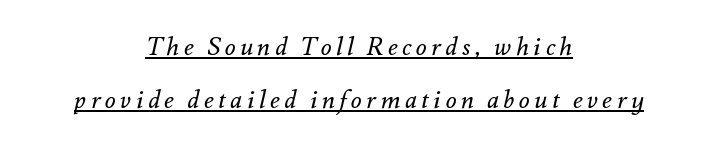
The image shows 25 px text type, italic (leaning right); set centered, loose line spacing (2.12x), underlined.
